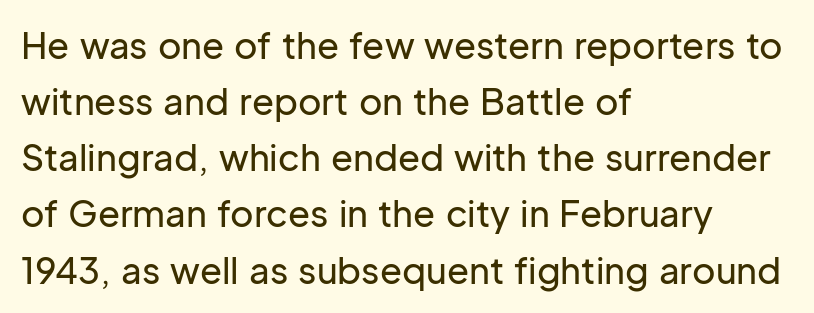
{"serif": "no", "italic": "no", "width": "normal", "stroke_contrast": "low", "x_height": "medium", "monospaced": "no", "underline": "no", "align": "left", "line_spacing": "normal", "line_spacing_ratio": 1.56, "letter_spacing": "normal", "letter_spacing_em": 0.0, "glyph_px": 36}
